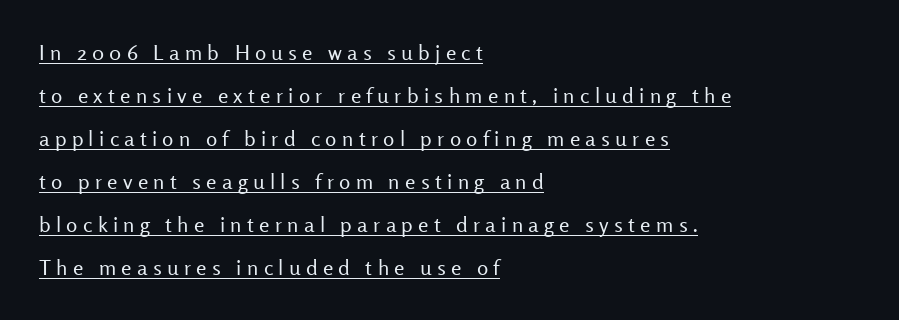
{"italic": "no", "bold": "no", "underline": "yes", "align": "left", "line_spacing": "loose", "line_spacing_ratio": 2.05, "letter_spacing": "wide", "letter_spacing_em": 0.25, "glyph_px": 21}
